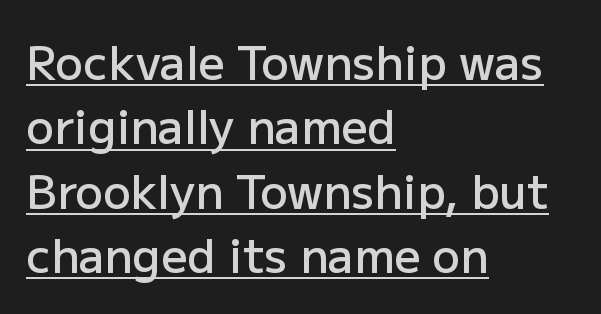
Reading down the column, the eye jumps a familiar distance to each next line. What stands out about the letter spacing? Nothing — it is the standard amount. Does a line run under the words? Yes, clearly. Each letter keeps its own natural width here, so spacing adapts to shape. Stems and bowls a touch heavier than normal — semibold.
